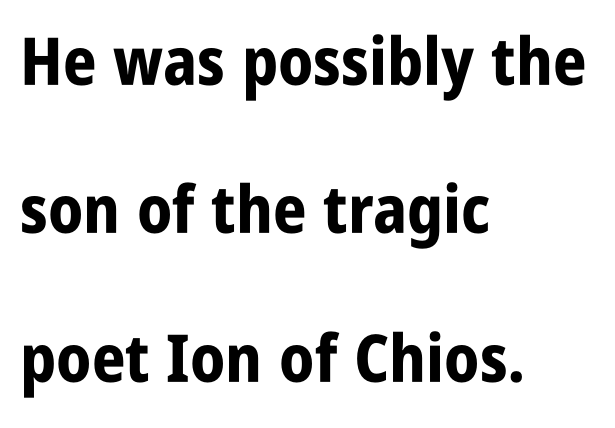
{"serif": "no", "italic": "no", "bold": "yes", "weight": "bold", "width": "condensed", "stroke_contrast": "low", "x_height": "large", "monospaced": "no", "underline": "no", "align": "left", "line_spacing": "loose", "line_spacing_ratio": 2.25, "letter_spacing": "normal", "letter_spacing_em": 0.0, "glyph_px": 66}
